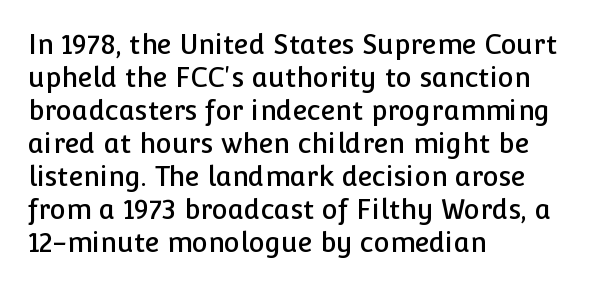
{"italic": "no", "underline": "no", "align": "left", "line_spacing_ratio": 1.22, "letter_spacing": "normal", "letter_spacing_em": 0.0, "glyph_px": 27}
